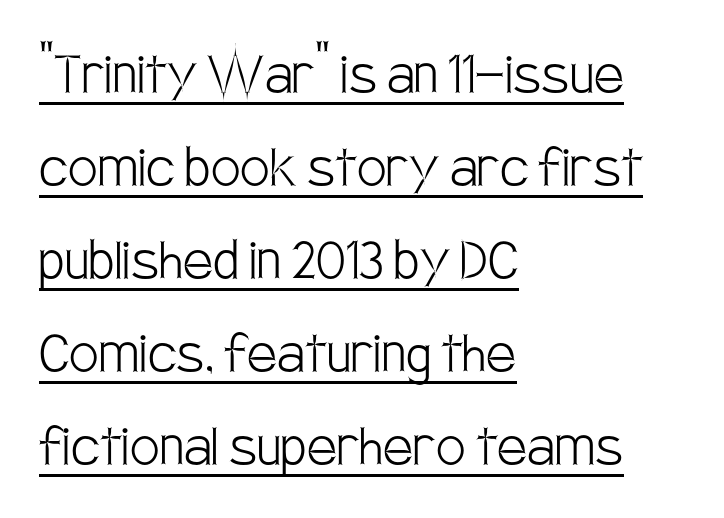
{"serif": "no", "italic": "no", "bold": "no", "weight": "light", "width": "condensed", "stroke_contrast": "low", "x_height": "large", "monospaced": "no", "underline": "yes", "align": "left", "line_spacing": "normal", "line_spacing_ratio": 1.41, "letter_spacing": "normal", "letter_spacing_em": 0.0, "glyph_px": 66}
